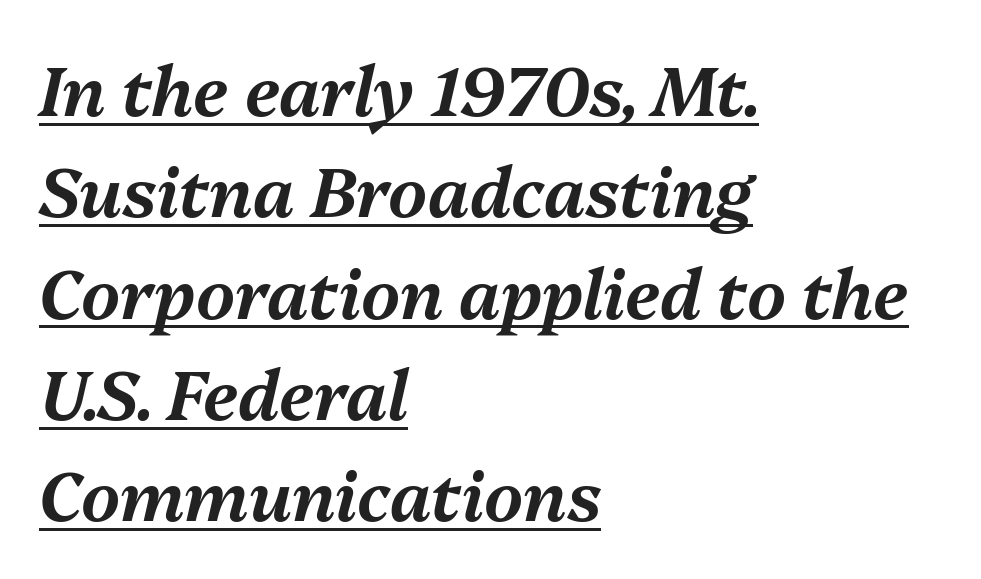
What's the leading like? Ordinary, nothing unusual. One-word summary of the alignment: left. Underline: present. The letters advance in unequal steps, a hallmark of proportional type. If you drew a line through each stem, it would be angled. You could call the tracking neutral — neither tight nor loose.
